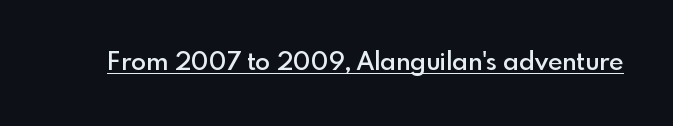
The image shows 25 px text type, upright; set normal letter spacing, underlined.
